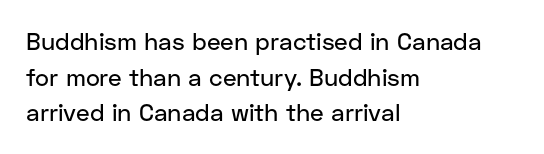
{"italic": "no", "underline": "no", "align": "left", "line_spacing": "normal", "line_spacing_ratio": 1.48, "letter_spacing": "normal", "letter_spacing_em": 0.0, "glyph_px": 24}
